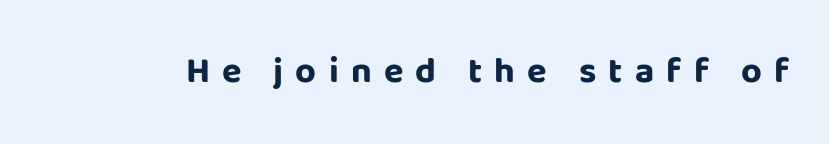
The image shows 36 px bold sans-serif type, upright; set unusually wide letter spacing (+0.34 em), not underlined; low stroke contrast and a large x-height.
